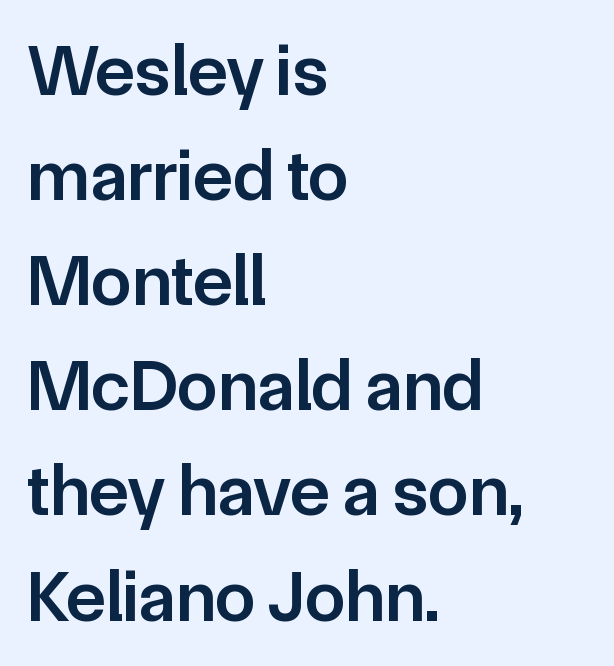
The image shows 73 px semibold sans-serif type, upright; set left-aligned, normal line spacing (1.44x), normal letter spacing, not underlined; low stroke contrast and a medium x-height.
